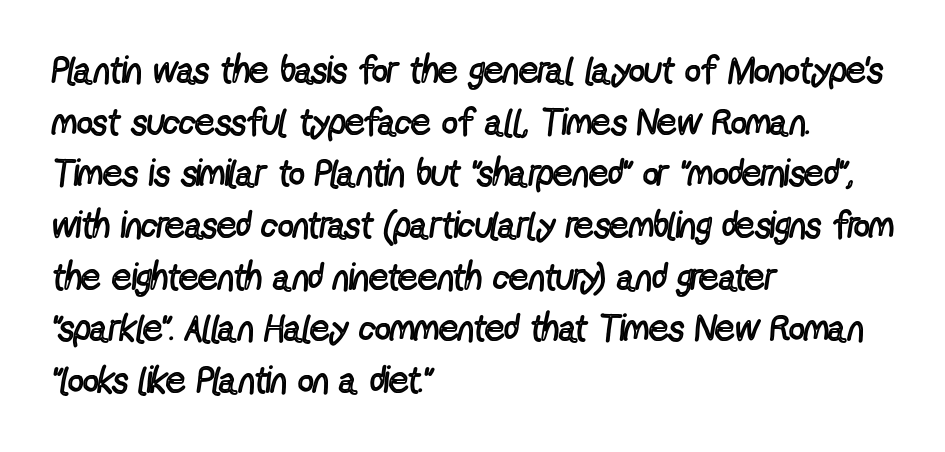
{"serif": "no", "bold": "no", "weight": "regular", "width": "condensed", "x_height": "medium", "monospaced": "no", "underline": "no", "align": "left", "line_spacing": "normal", "line_spacing_ratio": 1.36, "letter_spacing": "normal", "letter_spacing_em": 0.0, "glyph_px": 38}
